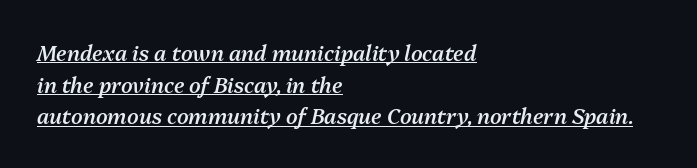
Short note: letters normally spaced. One glance says typical: line gaps are just what's usual. These characters rest on top of a visible drawn line. In terms of weight, the rendering is demibold, just under bold. Every row of glyphs begins at an identical x-position on the left. The typography opts for an oblique posture over an upright one.
